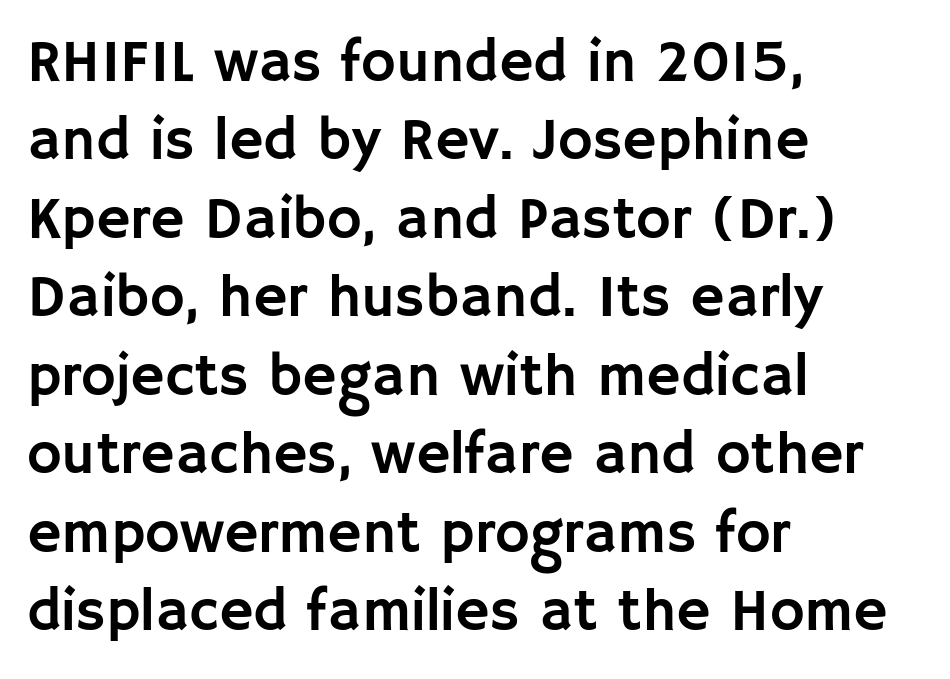
{"serif": "no", "italic": "no", "width": "normal", "stroke_contrast": "low", "x_height": "large", "monospaced": "no", "underline": "no", "align": "left", "line_spacing": "normal", "line_spacing_ratio": 1.33, "letter_spacing": "normal", "letter_spacing_em": 0.0, "glyph_px": 59}
